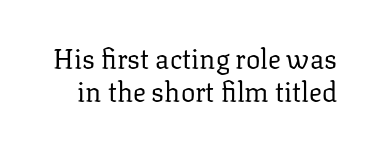
{"italic": "no", "bold": "no", "underline": "no", "line_spacing_ratio": 1.23, "letter_spacing": "normal", "letter_spacing_em": 0.0, "glyph_px": 27}
